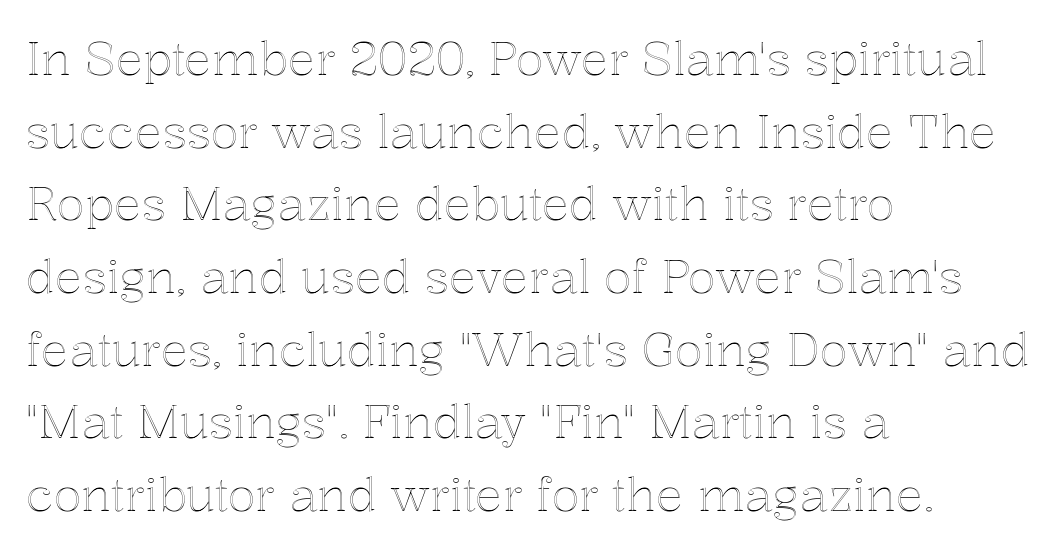
Q: Is the text italic (slanted)? A: No, it is upright.
Q: Is the text underlined? A: No.
Q: How is the paragraph aligned? A: Left-aligned.
Q: Is the spacing between letters normal or unusually wide? A: Normal.
Q: Is the spacing between lines tight, normal or loose? A: Normal.
Q: Width (condensed, normal, or wide)? A: Normal.
Q: x-height? A: Medium.
Q: Monospaced? A: No.
